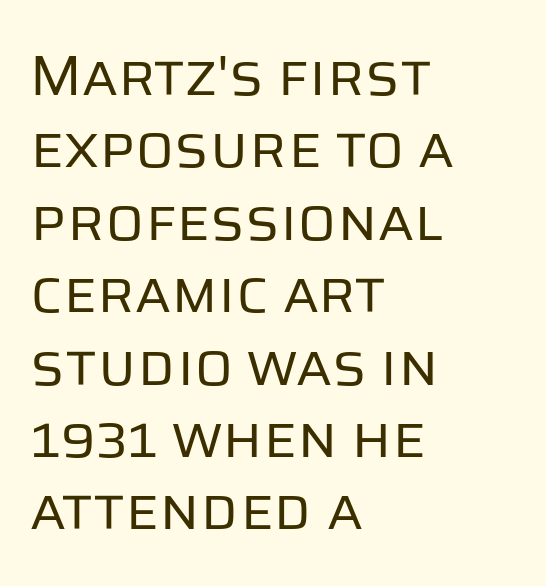
You could not count columns in this text — the font is proportionally spaced. The passage shown is not underscored anywhere. The passage is arranged the way most books set body copy — flush left. The typesetting does not lean heavy: it is not bold. This is roman type, the default non-slanted kind.
